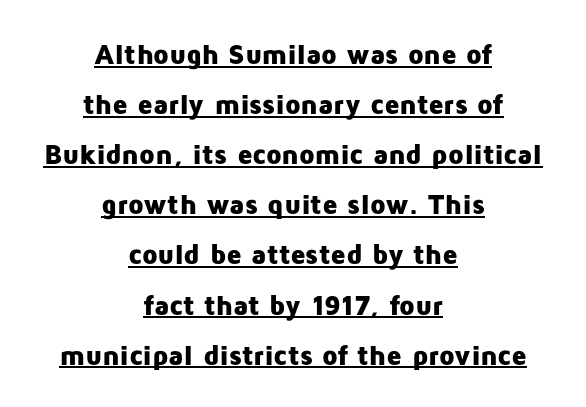
Plenty of ink on the page — the face is bold. No extra tracking has been applied to these lines. Think of a printed novel: that variable character pitch is what you see here. A typesetter would label this face a sans.
